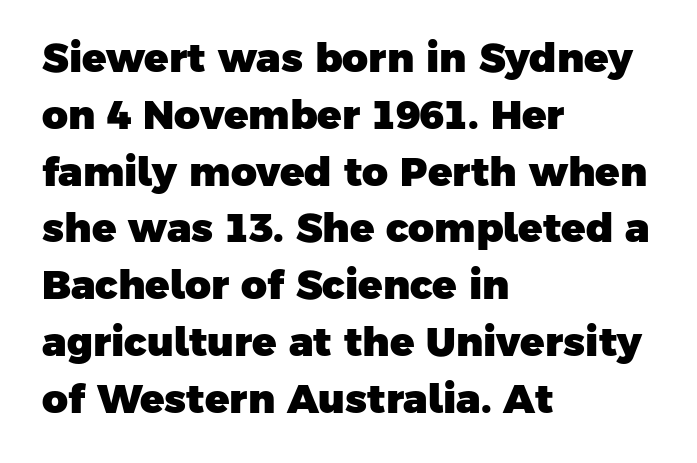
{"serif": "no", "bold": "yes", "weight": "heavy", "width": "normal", "stroke_contrast": "low", "x_height": "medium", "monospaced": "no", "underline": "no", "align": "left", "line_spacing": "normal", "line_spacing_ratio": 1.42, "letter_spacing": "normal", "letter_spacing_em": 0.0, "glyph_px": 40}
